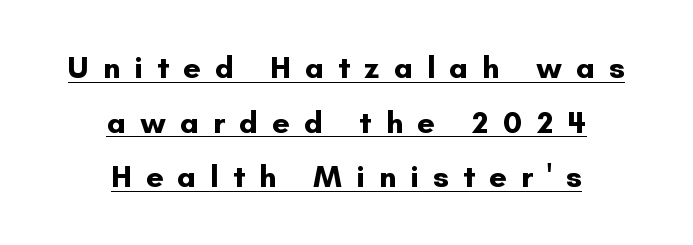
The image shows 31 px bold sans-serif type, upright; set centered, line spacing 1.76x, unusually wide letter spacing (+0.45 em), underlined; low stroke contrast and a small x-height.
